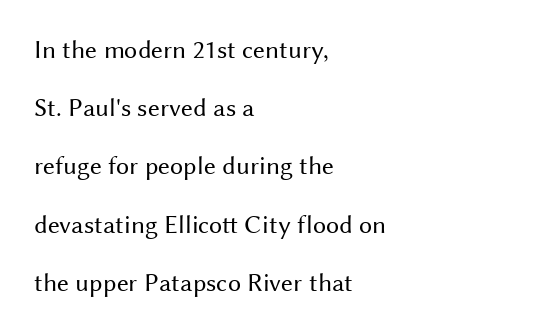
Q: Is the text bold? A: No.
Q: Is the text italic (slanted)? A: No, it is upright.
Q: Is the text underlined? A: No.
Q: How is the paragraph aligned? A: Left-aligned.
Q: Is the spacing between letters normal or unusually wide? A: Normal.
Q: Is the spacing between lines tight, normal or loose? A: Loose.
